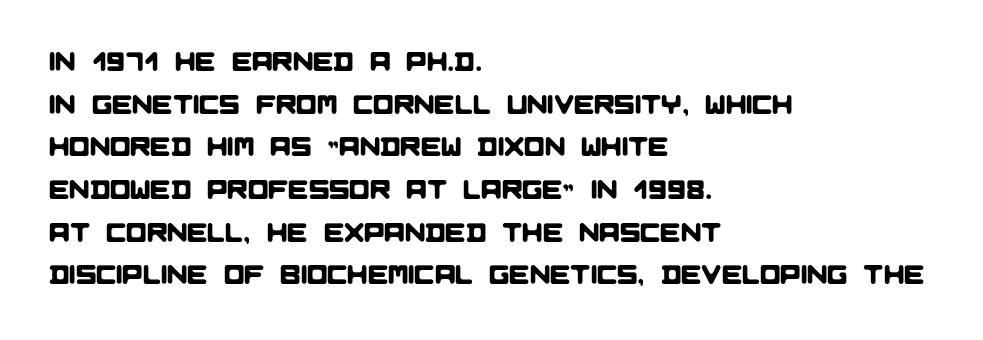
The rendering uses a moderate line-height, typical for paragraphs. Caption: standard tracking, unaltered. Check the space under the baseline: it is left empty. These lines are set flush left with a ragged right edge.
